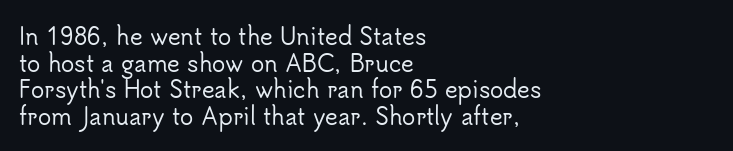
{"italic": "no", "underline": "no", "align": "left", "line_spacing_ratio": 1.21, "letter_spacing": "normal", "letter_spacing_em": 0.0, "glyph_px": 22}
